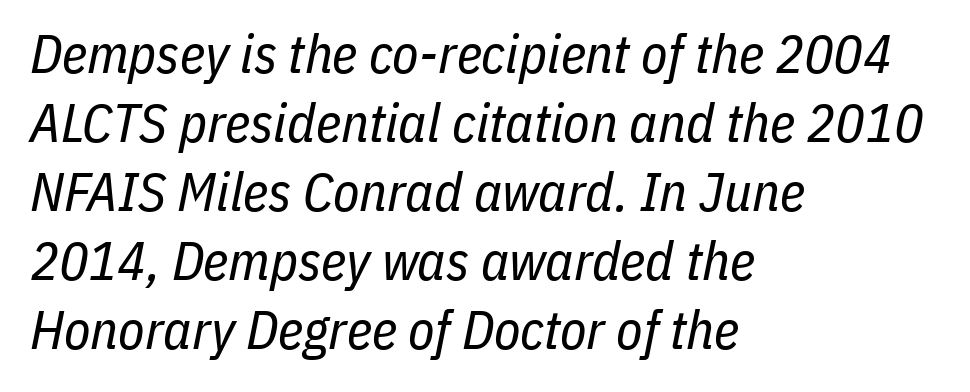
Q: Is the text bold? A: No.
Q: Is the text italic (slanted)? A: Yes, it leans right by about 11 degrees.
Q: Is the text underlined? A: No.
Q: How is the paragraph aligned? A: Left-aligned.
Q: Is the spacing between letters normal or unusually wide? A: Normal.
Q: Is the spacing between lines tight, normal or loose? A: Normal.
Q: Width (condensed, normal, or wide)? A: Condensed.
Q: Stroke contrast? A: Low.
Q: x-height? A: Medium.
Q: Monospaced? A: No.
